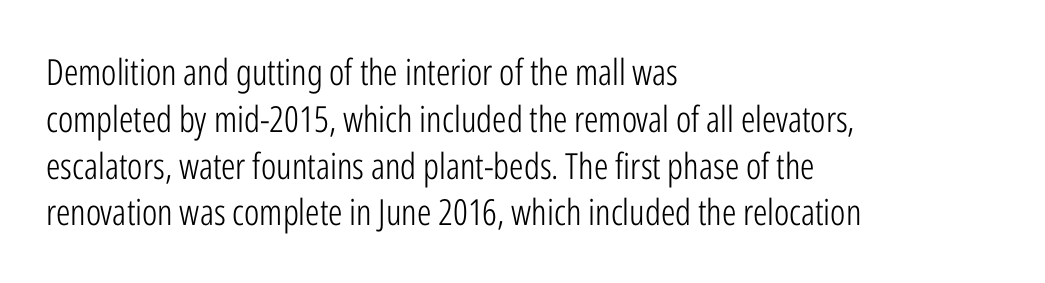
{"serif": "no", "italic": "no", "bold": "no", "weight": "light", "width": "condensed", "stroke_contrast": "low", "x_height": "medium", "monospaced": "no", "underline": "no", "align": "left", "line_spacing": "normal", "line_spacing_ratio": 1.3, "letter_spacing": "normal", "letter_spacing_em": 0.0, "glyph_px": 36}
